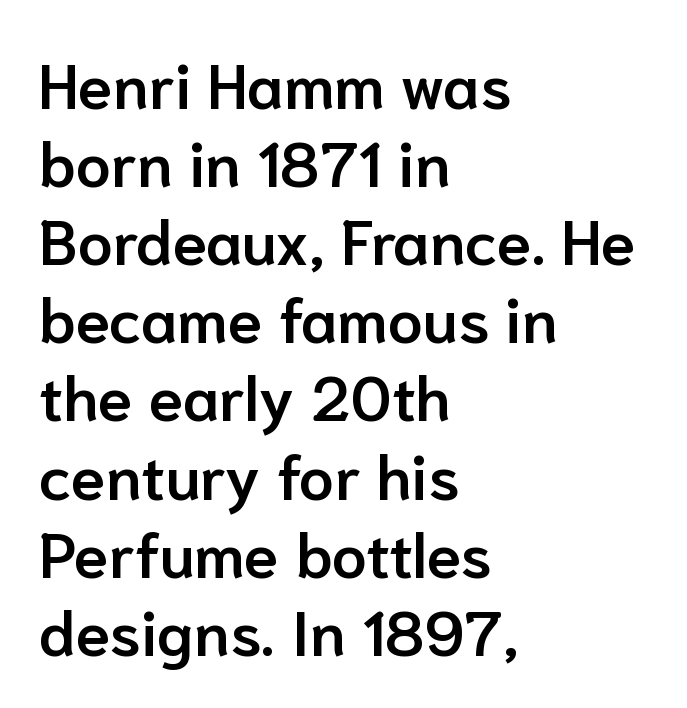
Q: Is the text bold? A: Semi-bold.
Q: Is the text italic (slanted)? A: No, it is upright.
Q: Is the typeface a serif or a sans-serif typeface? A: Sans-serif.
Q: Is the text underlined? A: No.
Q: How is the paragraph aligned? A: Left-aligned.
Q: Is the spacing between letters normal or unusually wide? A: Normal.
Q: Width (condensed, normal, or wide)? A: Normal.
Q: Stroke contrast? A: Low.
Q: x-height? A: Medium.
Q: Monospaced? A: No.
